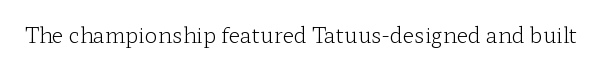
Q: Is the text bold? A: No.
Q: Is the text italic (slanted)? A: No, it is upright.
Q: Is the text underlined? A: No.
Q: Is the spacing between letters normal or unusually wide? A: Normal.
